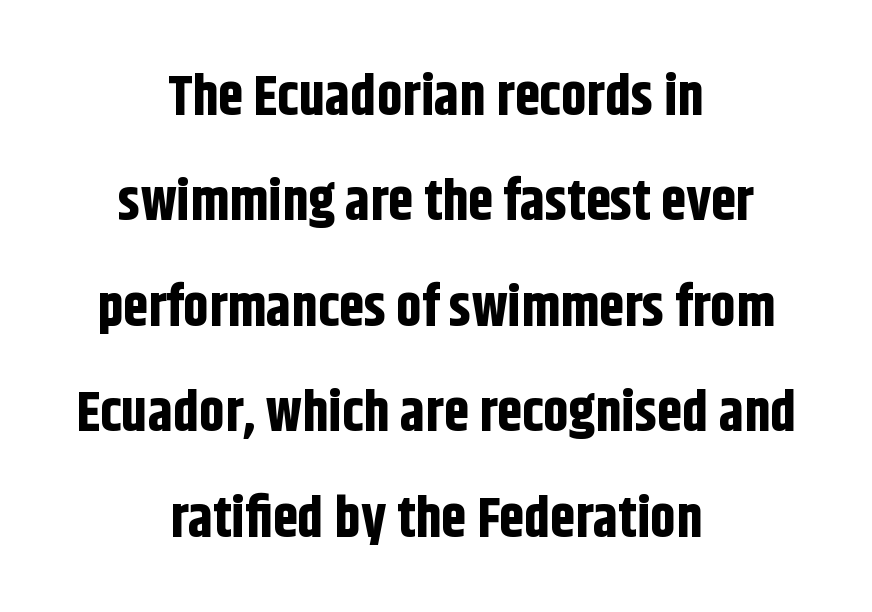
Q: Is the text bold? A: Yes.
Q: Is the text italic (slanted)? A: No, it is upright.
Q: Is the typeface a serif or a sans-serif typeface? A: Sans-serif.
Q: Is the text underlined? A: No.
Q: How is the paragraph aligned? A: Centered.
Q: Is the spacing between letters normal or unusually wide? A: Normal.
Q: Width (condensed, normal, or wide)? A: Condensed.
Q: Stroke contrast? A: Low.
Q: x-height? A: Large.
Q: Monospaced? A: No.
